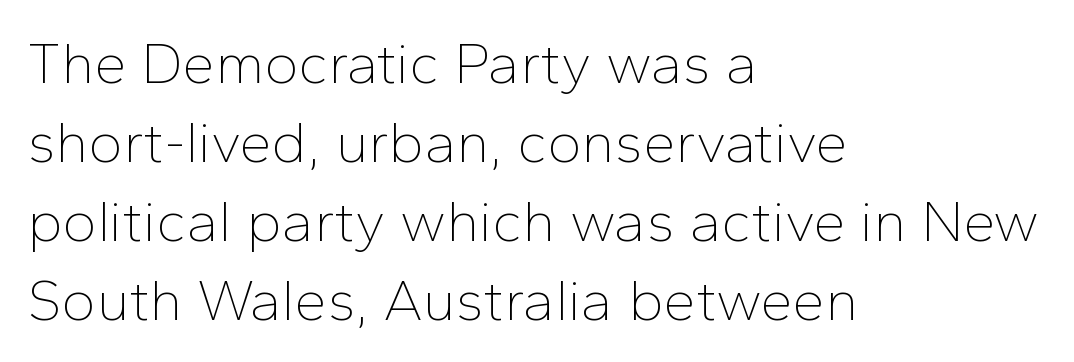
Nope, not italic — everything's standing straight. Vertical stems look standard width or narrower in stroke. Honestly, there is no underline to notice here at all. The letters advance in unequal steps, a hallmark of proportional type.
